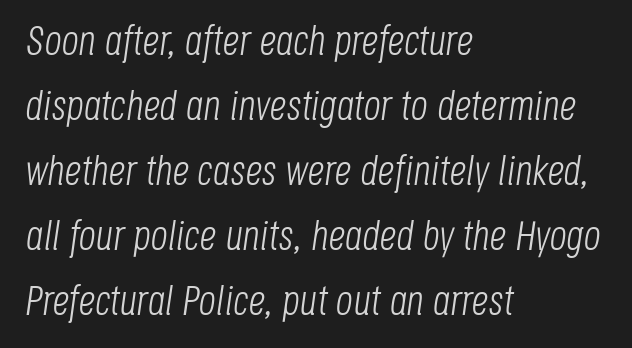
The image shows 42 px light, condensed type, italic (leaning right); set left-aligned, normal line spacing (1.55x), normal letter spacing, not underlined; low stroke contrast and a large x-height.
